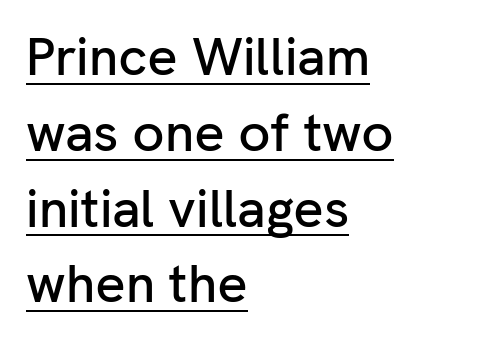
{"serif": "no", "italic": "no", "width": "normal", "stroke_contrast": "low", "x_height": "medium", "monospaced": "no", "underline": "yes", "align": "left", "line_spacing": "normal", "line_spacing_ratio": 1.43, "letter_spacing": "normal", "letter_spacing_em": 0.0, "glyph_px": 53}
